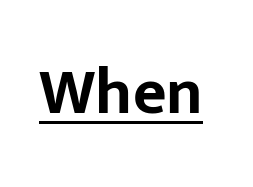
Q: Is the text bold? A: Yes.
Q: Is the text italic (slanted)? A: No, it is upright.
Q: Is the typeface a serif or a sans-serif typeface? A: Sans-serif.
Q: Is the text underlined? A: Yes.
Q: Is the spacing between letters normal or unusually wide? A: Normal.
Q: Width (condensed, normal, or wide)? A: Normal.
Q: Stroke contrast? A: Low.
Q: x-height? A: Medium.
Q: Monospaced? A: No.
